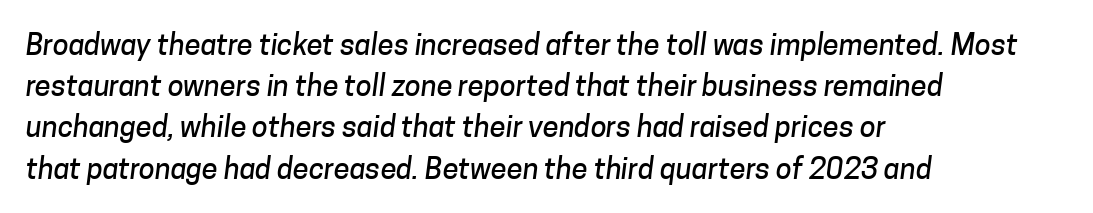
The image shows 29 px sans-serif type; set left-aligned, normal line spacing (1.42x), normal letter spacing, not underlined; low stroke contrast and a medium x-height.
